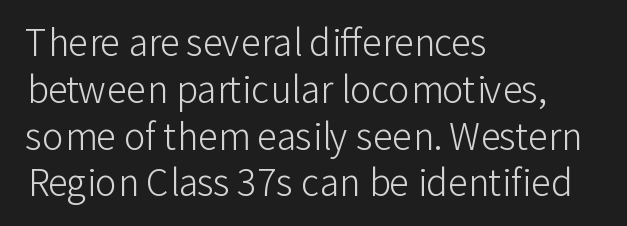
Q: Is the text bold? A: No.
Q: Is the text italic (slanted)? A: No, it is upright.
Q: Is the typeface a serif or a sans-serif typeface? A: Sans-serif.
Q: Is the text underlined? A: No.
Q: How is the paragraph aligned? A: Left-aligned.
Q: Is the spacing between letters normal or unusually wide? A: Normal.
Q: Is the spacing between lines tight, normal or loose? A: Normal.
Q: Width (condensed, normal, or wide)? A: Normal.
Q: Stroke contrast? A: Low.
Q: x-height? A: Medium.
Q: Monospaced? A: No.
